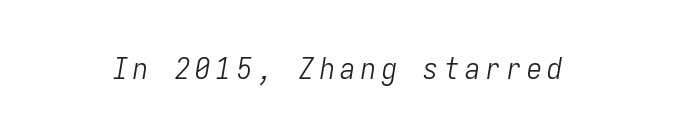
The image shows 30 px light, condensed type, italic (leaning right), monospaced; set not underlined; low stroke contrast and a medium x-height.
